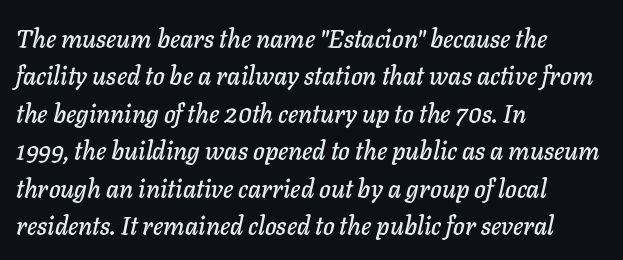
The image shows 25 px text type, italic (leaning right); set left-aligned, normal line spacing (1.5x), normal letter spacing, not underlined.
